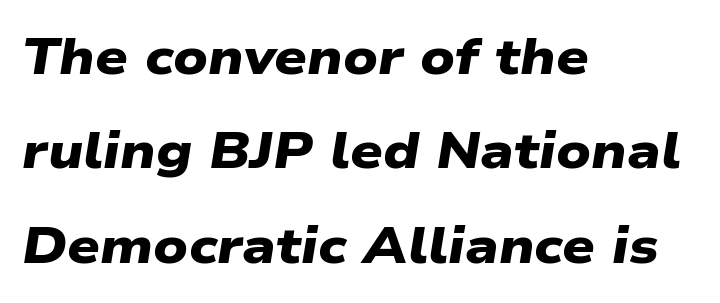
The image shows 51 px heavy, wide sans-serif type; set left-aligned, line spacing 1.85x, normal letter spacing, not underlined; low stroke contrast and a medium x-height.
